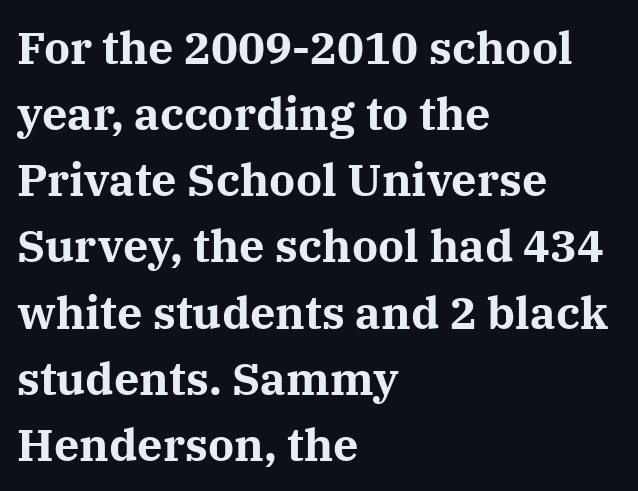
Is this a fixed-width face? No — the glyphs have proportional, varying widths. When letters stand straight like this, we call the style roman or upright. If you measured baseline to baseline, you'd find a middling distance. Its strokes are broad and dark, the hallmark of bold type. Each line starts at the same left margin while the right side varies. This sample uses plain, unmodified letter spacing.
